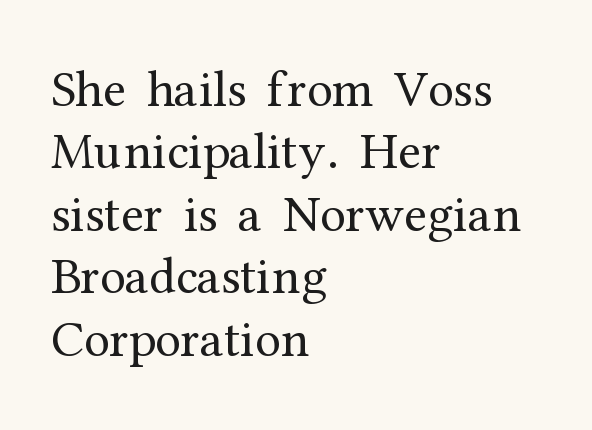
{"serif": "yes", "italic": "no", "bold": "no", "weight": "regular", "width": "normal", "stroke_contrast": "medium", "x_height": "medium", "monospaced": "no", "underline": "no", "align": "left", "line_spacing_ratio": 1.2, "letter_spacing": "normal", "letter_spacing_em": 0.0, "glyph_px": 52}
